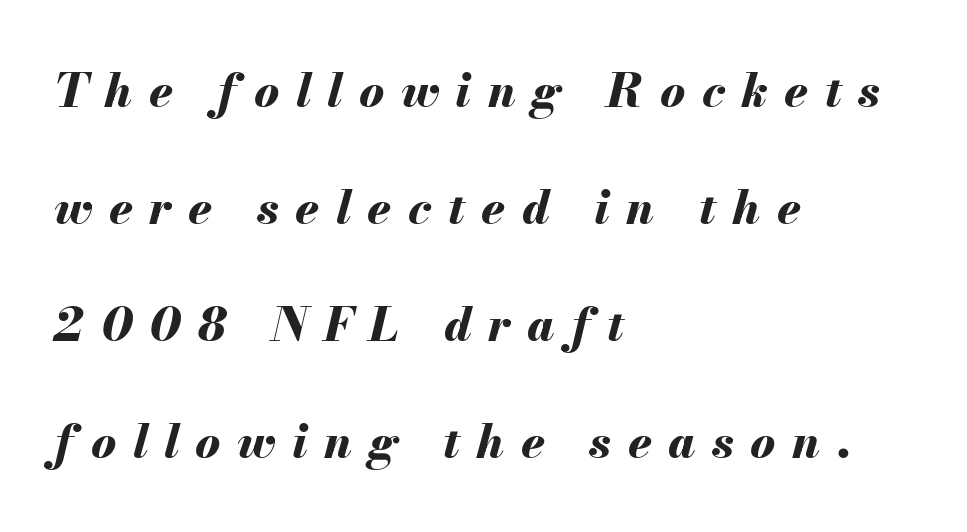
Q: Is the text bold? A: Yes.
Q: Is the text italic (slanted)? A: Yes, it leans right by about 13 degrees.
Q: Is the text underlined? A: No.
Q: How is the paragraph aligned? A: Left-aligned.
Q: Is the spacing between letters normal or unusually wide? A: Unusually wide.
Q: Is the spacing between lines tight, normal or loose? A: Loose.
Q: Width (condensed, normal, or wide)? A: Normal.
Q: Stroke contrast? A: Medium.
Q: x-height? A: Small.
Q: Monospaced? A: No.
